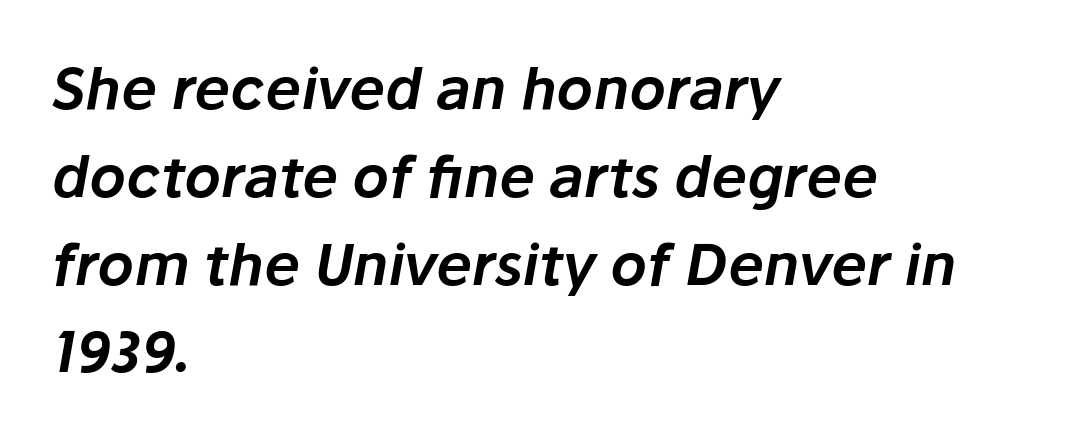
The font's italic variant was chosen for this text. The rendering uses a moderate line-height, typical for paragraphs. Lines of text with bare space underneath. Caption: standard tracking, unaltered.
